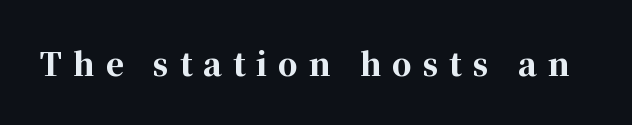
Character widths vary here, with narrow letters taking less room than wide ones. These lines carry a lot of weight — the face is fully bold. Display-style spreading of the glyphs; the letterfit is very open. Does the type have serifs? Yes, each stem ends in a small foot. Quick note: underline off. The letters stand straight up with perfectly vertical stems.
